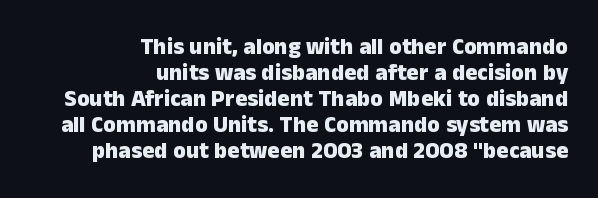
Q: Is the text bold? A: Yes.
Q: Is the text italic (slanted)? A: No, it is upright.
Q: Is the text underlined? A: No.
Q: How is the paragraph aligned? A: Right-aligned.
Q: Is the spacing between letters normal or unusually wide? A: Normal.
Q: Is the spacing between lines tight, normal or loose? A: Tight.
